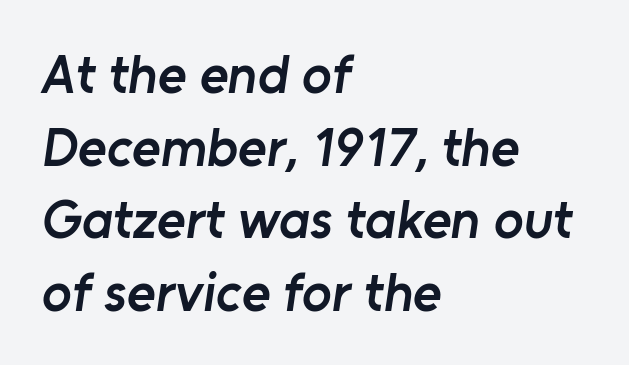
The image shows 55 px semibold sans-serif type; set left-aligned, normal line spacing (1.32x), normal letter spacing, not underlined; low stroke contrast and a medium x-height.
